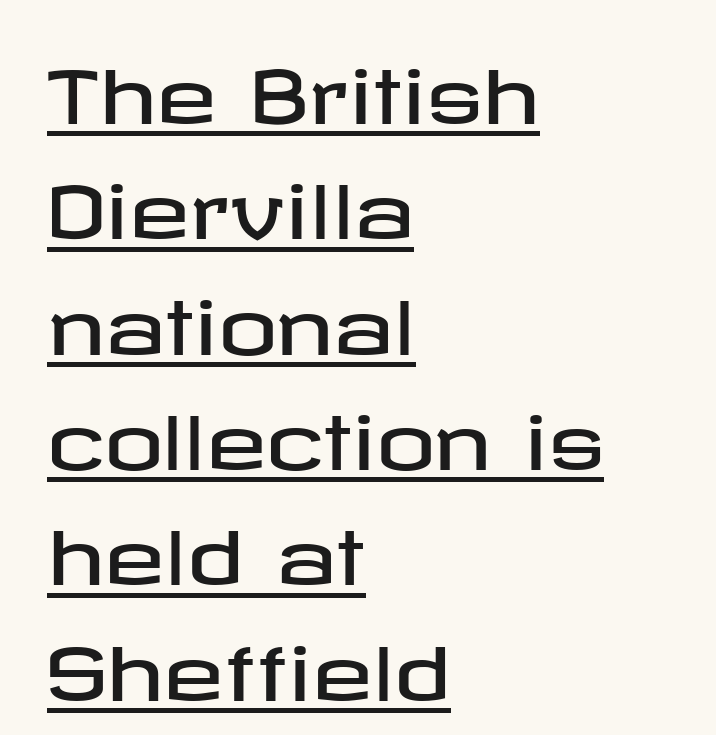
The rendering uses a moderate line-height, typical for paragraphs. Looks like someone drew a line under every word here. This rendering leaves character spacing at its baseline value. Do the letters lean? They stand straight. Notice how the passage keeps a crisp vertical edge on the left only.
